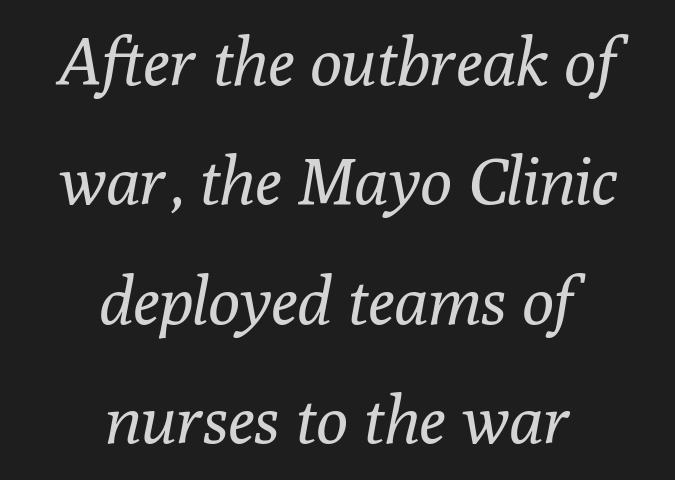
Q: Is the text bold? A: No.
Q: Is the text italic (slanted)? A: Yes, it leans right by about 10 degrees.
Q: Is the typeface a serif or a sans-serif typeface? A: Serif.
Q: Is the text underlined? A: No.
Q: How is the paragraph aligned? A: Centered.
Q: Is the spacing between letters normal or unusually wide? A: Normal.
Q: Width (condensed, normal, or wide)? A: Normal.
Q: Stroke contrast? A: Low.
Q: x-height? A: Medium.
Q: Monospaced? A: No.
